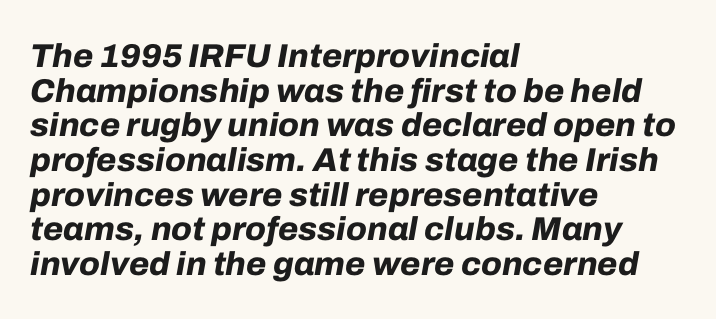
{"italic": "yes", "lean": "right", "slant_degrees": 10, "bold": "yes", "weight": "bold", "width": "normal", "stroke_contrast": "low", "x_height": "medium", "monospaced": "no", "underline": "no", "align": "left", "line_spacing": "tight", "line_spacing_ratio": 1.05, "letter_spacing": "normal", "letter_spacing_em": 0.0, "glyph_px": 33}
